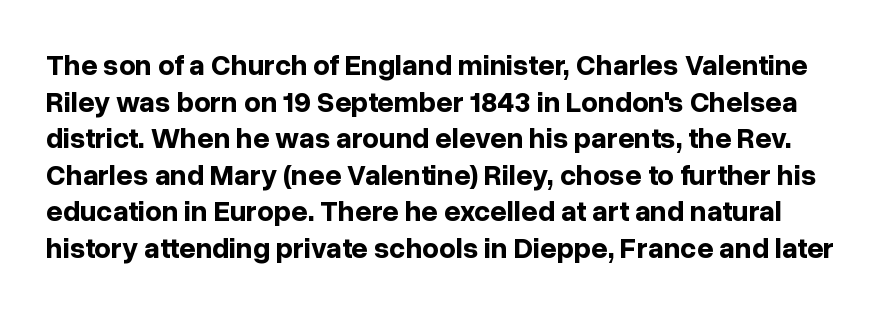
What weight is shown? A full bold with thick strokes. The specimen omits any rule beneath the text block's lines. The font's upright variant was chosen for this text. Think of a printed novel: that variable character pitch is what you see here. The letterforms sit shoulder to shoulder at normal distance.
